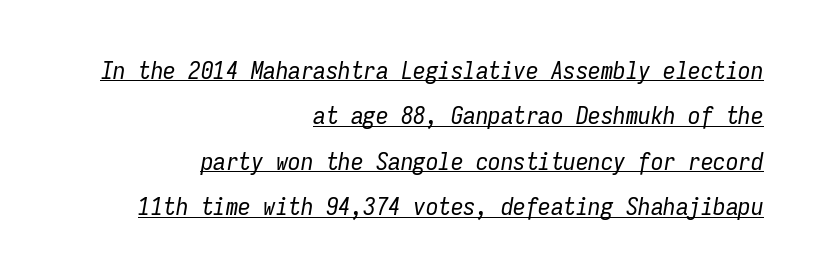
The image shows 25 px text type, italic (leaning right); set right-aligned, line spacing 1.82x, normal letter spacing, underlined.
